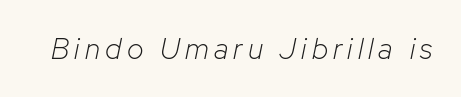
Looks like regular typesetting: each glyph gets only the width it needs. The words here are not underlined. Vertical stems look standard width or narrower in stroke. These lines were composed using italics.
